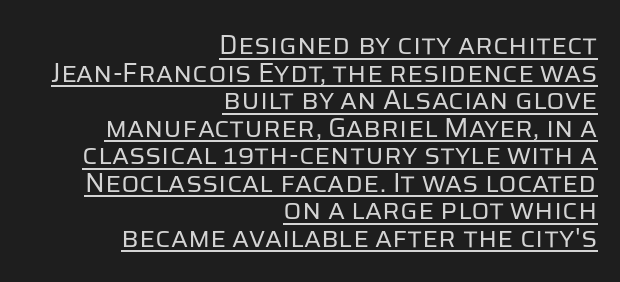
The image shows 27 px text type, upright; set right-aligned, tight line spacing (1.02x), normal letter spacing, underlined.
